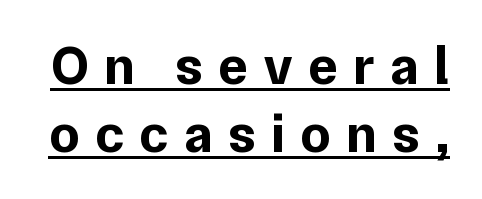
{"serif": "no", "italic": "no", "bold": "yes", "weight": "bold", "width": "normal", "stroke_contrast": "low", "x_height": "medium", "monospaced": "no", "underline": "yes", "line_spacing_ratio": 1.23, "letter_spacing": "wide", "letter_spacing_em": 0.27, "glyph_px": 55}
